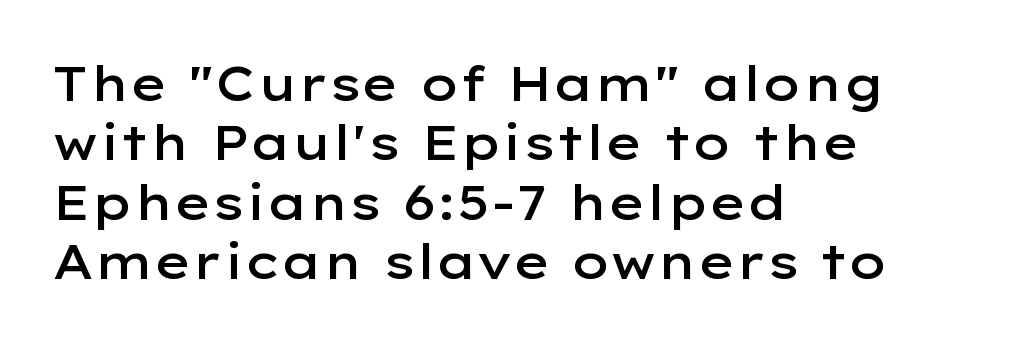
Q: Is the text bold? A: Semi-bold.
Q: Is the text italic (slanted)? A: No, it is upright.
Q: Is the typeface a serif or a sans-serif typeface? A: Sans-serif.
Q: Is the text underlined? A: No.
Q: How is the paragraph aligned? A: Left-aligned.
Q: Is the spacing between letters normal or unusually wide? A: Normal.
Q: Width (condensed, normal, or wide)? A: Wide.
Q: Stroke contrast? A: Low.
Q: x-height? A: Medium.
Q: Monospaced? A: No.
